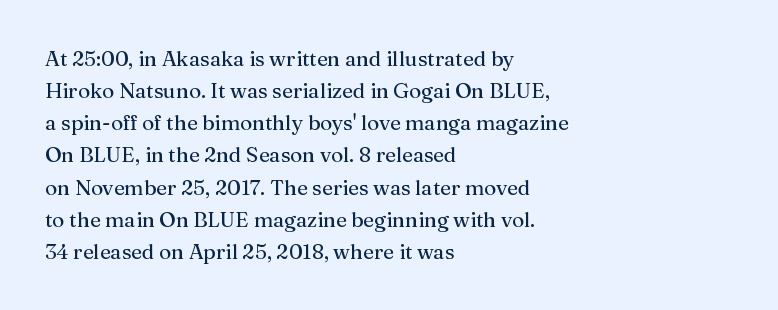
{"italic": "no", "bold": "no", "underline": "no", "align": "left", "line_spacing": "normal", "line_spacing_ratio": 1.53, "letter_spacing": "normal", "letter_spacing_em": 0.0, "glyph_px": 21}
